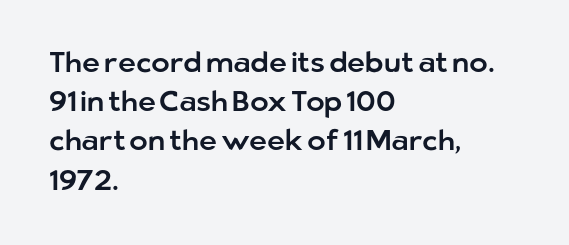
{"serif": "no", "italic": "no", "width": "normal", "stroke_contrast": "low", "x_height": "medium", "monospaced": "no", "underline": "no", "align": "left", "line_spacing": "normal", "line_spacing_ratio": 1.4, "letter_spacing": "normal", "letter_spacing_em": 0.0, "glyph_px": 28}
